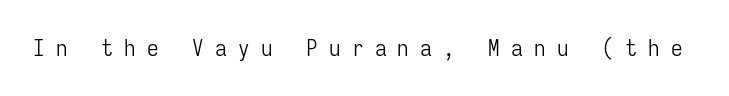
The image shows 23 px text type, upright; set unusually wide letter spacing (+0.49 em), not underlined.
